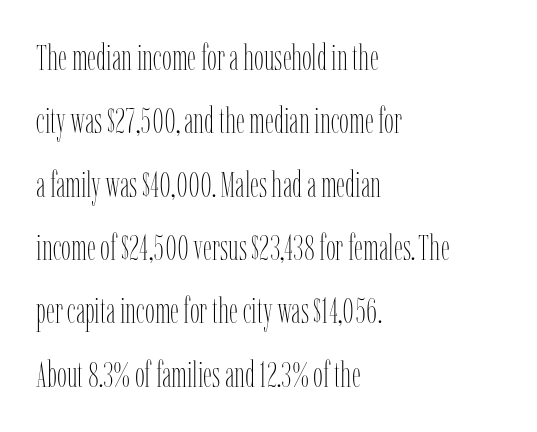
The rendering keeps characters at their native spacing. The letters stand straight up with perfectly vertical stems. Proportional: the letters do not fall into vertical columns. Bold? No — there's no thickening of the strokes.
